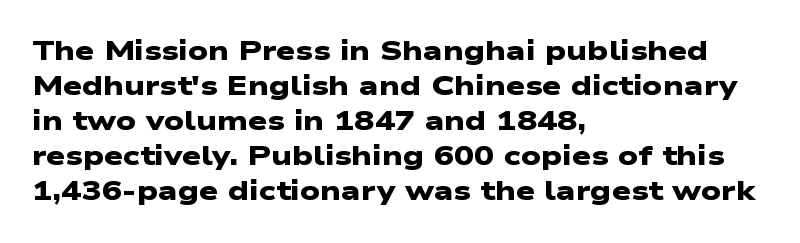
The type is set solid horizontally, with unmodified tracking. The face used here has the dense, thick strokes of a bold. The specimen omits any rule beneath the text block's lines. Compared with typical paragraphs, the rows here are spaced about the same. These lines are set flush left with a ragged right edge.
